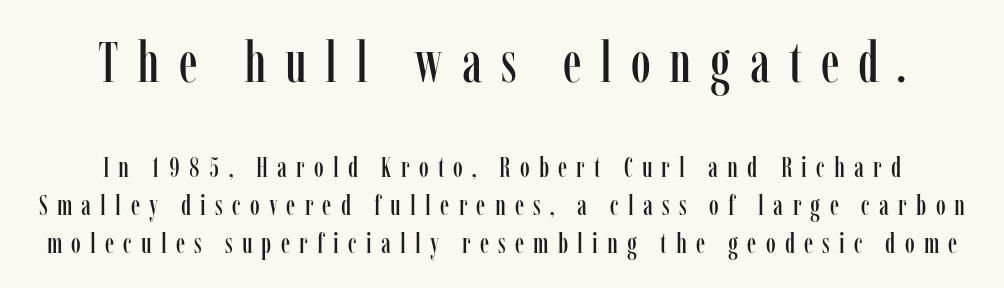
Q: Is the text italic (slanted)? A: No, it is upright.
Q: Is the typeface a serif or a sans-serif typeface? A: Serif.
Q: Is the text underlined? A: No.
Q: Is the spacing between letters normal or unusually wide? A: Unusually wide.
Q: Is the spacing between lines tight, normal or loose? A: Normal.
Q: Which block of text is set in a larger size, the first (top) or the second (bottom)? A: The first (top) one.
Q: Width (condensed, normal, or wide)? A: Condensed.
Q: Stroke contrast? A: Low.
Q: x-height? A: Medium.
Q: Monospaced? A: No.
